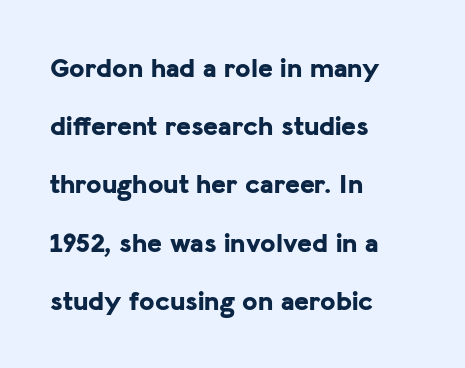
The image shows 28 px bold sans-serif type, upright; set left-aligned, loose line spacing (2.08x), normal letter spacing, not underlined; low stroke contrast and a medium x-height.
